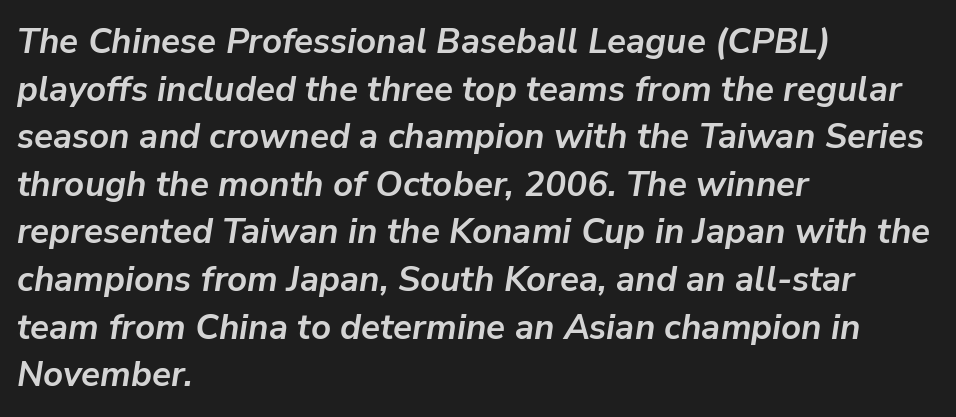
{"italic": "yes", "lean": "right", "slant_degrees": 9, "bold": "yes", "weight": "semibold", "width": "normal", "stroke_contrast": "low", "x_height": "medium", "monospaced": "no", "underline": "no", "align": "left", "line_spacing": "normal", "line_spacing_ratio": 1.36, "letter_spacing": "normal", "letter_spacing_em": 0.0, "glyph_px": 35}
